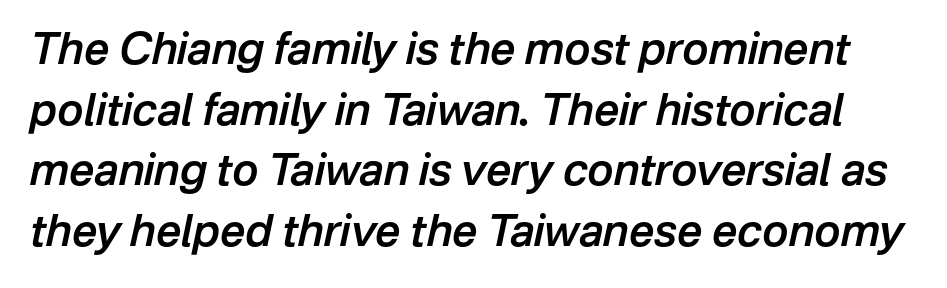
Q: Is the text bold? A: Semi-bold.
Q: Is the text italic (slanted)? A: Yes, it leans right by about 12 degrees.
Q: Is the text underlined? A: No.
Q: Is the spacing between letters normal or unusually wide? A: Normal.
Q: Is the spacing between lines tight, normal or loose? A: Normal.
Q: Width (condensed, normal, or wide)? A: Normal.
Q: Stroke contrast? A: Low.
Q: x-height? A: Medium.
Q: Monospaced? A: No.
